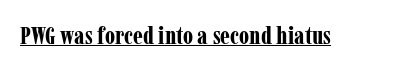
The image shows 25 px bold type, upright; set normal letter spacing, underlined.
